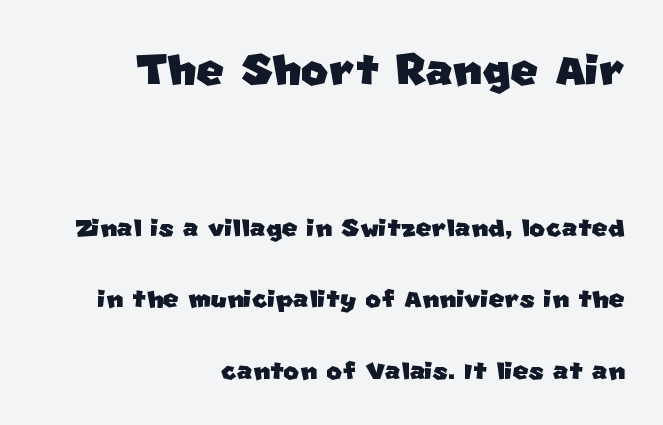
Q: Is the typeface a serif or a sans-serif typeface? A: Sans-serif.
Q: Is the text underlined? A: No.
Q: How is the paragraph aligned? A: Right-aligned.
Q: Is the spacing between letters normal or unusually wide? A: Normal.
Q: Is the spacing between lines tight, normal or loose? A: Loose.
Q: Which block of text is set in a larger size, the first (top) or the second (bottom)? A: The first (top) one.
Q: Width (condensed, normal, or wide)? A: Normal.
Q: Stroke contrast? A: Low.
Q: x-height? A: Large.
Q: Monospaced? A: No.
